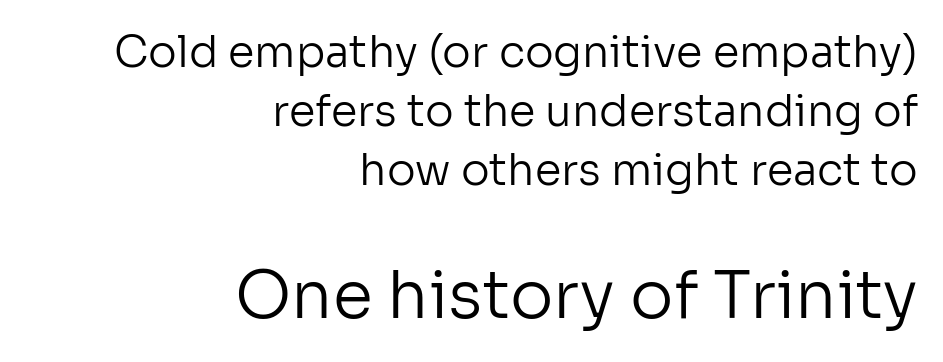
Characters follow at the spacing the type designer built in. Unlike italic type, these characters show no tilt at all. Scale increases going downward across the two blocks. The weight tops out at a normal text grade.
